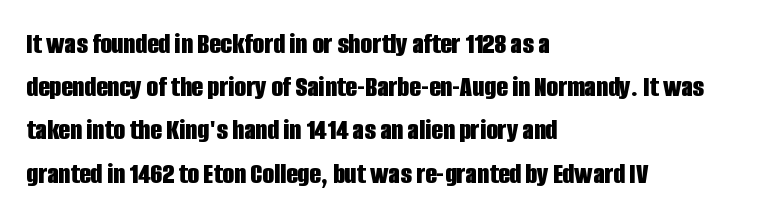
Q: Is the text bold? A: Yes.
Q: Is the text italic (slanted)? A: No, it is upright.
Q: Is the typeface a serif or a sans-serif typeface? A: Sans-serif.
Q: Is the text underlined? A: No.
Q: How is the paragraph aligned? A: Left-aligned.
Q: Is the spacing between letters normal or unusually wide? A: Normal.
Q: Is the spacing between lines tight, normal or loose? A: Normal.
Q: Width (condensed, normal, or wide)? A: Condensed.
Q: Stroke contrast? A: Low.
Q: x-height? A: Large.
Q: Monospaced? A: No.
